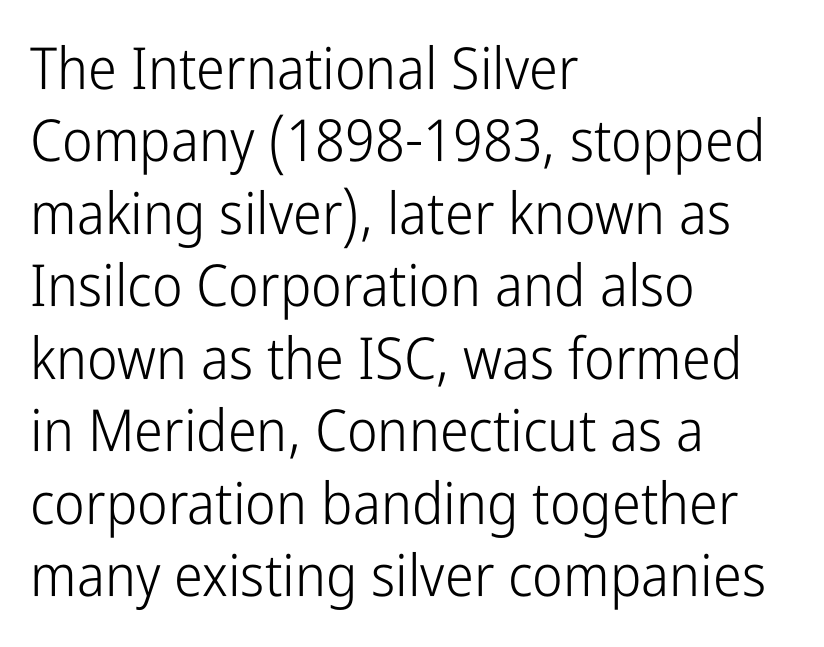
{"serif": "no", "italic": "no", "bold": "no", "weight": "light", "width": "condensed", "stroke_contrast": "low", "x_height": "medium", "monospaced": "no", "underline": "no", "align": "left", "line_spacing": "normal", "line_spacing_ratio": 1.25, "letter_spacing": "normal", "letter_spacing_em": 0.0, "glyph_px": 58}
